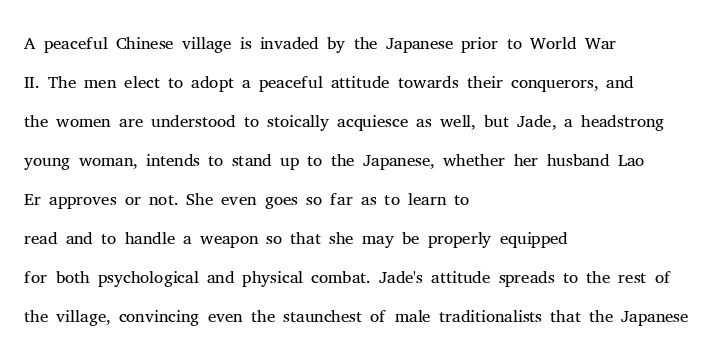
{"italic": "no", "bold": "no", "underline": "no", "align": "left", "line_spacing": "normal", "line_spacing_ratio": 1.5, "letter_spacing": "normal", "letter_spacing_em": 0.0, "glyph_px": 26}
